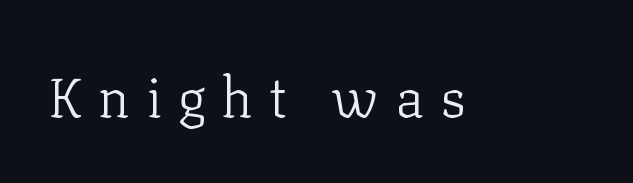
The image shows 55 px light serif type, upright; set unusually wide letter spacing (+0.29 em), not underlined; low stroke contrast and a medium x-height.
